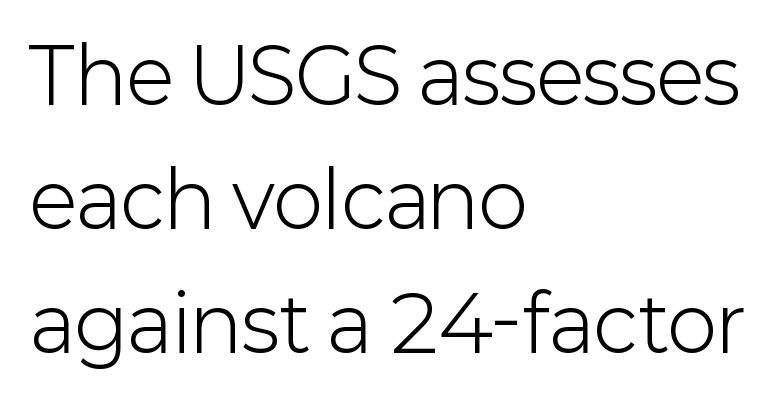
{"serif": "no", "italic": "no", "bold": "no", "weight": "light", "width": "normal", "stroke_contrast": "low", "x_height": "medium", "monospaced": "no", "underline": "no", "align": "left", "line_spacing": "normal", "line_spacing_ratio": 1.63, "letter_spacing": "normal", "letter_spacing_em": 0.0, "glyph_px": 76}
